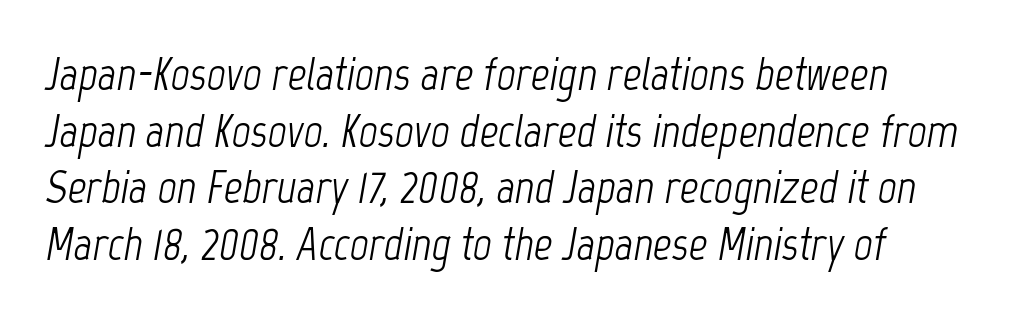
Q: Is the text bold? A: No.
Q: Is the text italic (slanted)? A: Yes, it leans right by about 12 degrees.
Q: Is the text underlined? A: No.
Q: Is the spacing between letters normal or unusually wide? A: Normal.
Q: Width (condensed, normal, or wide)? A: Condensed.
Q: Stroke contrast? A: Low.
Q: x-height? A: Medium.
Q: Monospaced? A: No.
